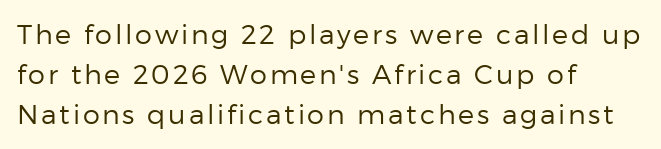
Q: Is the text bold? A: No.
Q: Is the text italic (slanted)? A: No, it is upright.
Q: Is the text underlined? A: No.
Q: How is the paragraph aligned? A: Left-aligned.
Q: Is the spacing between lines tight, normal or loose? A: Normal.
